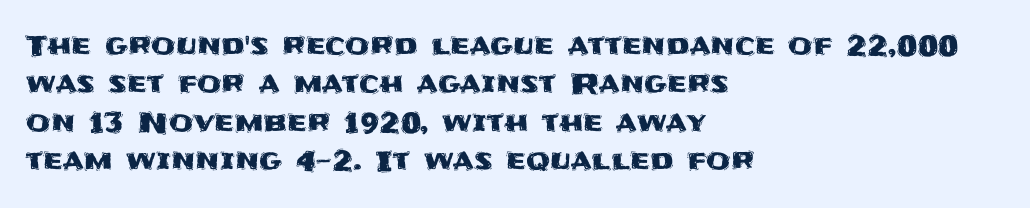
Does the copy run flush right? No — it runs flush left. Tracking value appears to be zero — textbook default spacing. Is there any slant? The stems are plumb. Students, observe: this is what conventionally led text looks like. Descender tails drop into unmarked territory.
